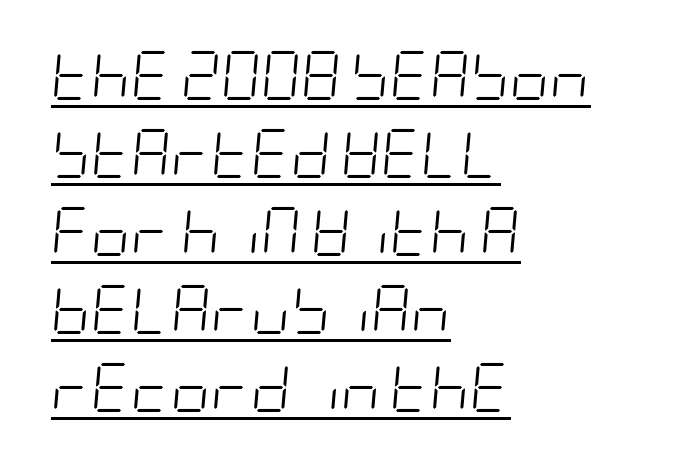
The text carries the slant typical of an italic or oblique font. Heaviness? Minimal to ordinary, like unemphasized prose. The face used here is rendered with its standard letterfit. Alignment: flush left.
